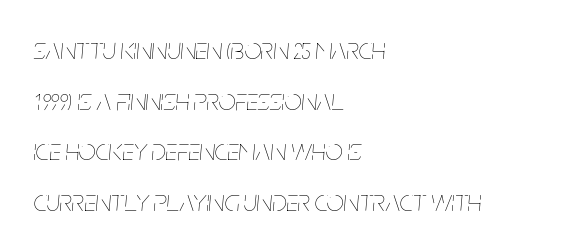
Q: Is the text bold? A: No.
Q: Is the text italic (slanted)? A: Yes, it leans right by about 5 degrees.
Q: Is the text underlined? A: No.
Q: How is the paragraph aligned? A: Left-aligned.
Q: Is the spacing between letters normal or unusually wide? A: Normal.
Q: Is the spacing between lines tight, normal or loose? A: Normal.
Q: Width (condensed, normal, or wide)? A: Condensed.
Q: Stroke contrast? A: Low.
Q: x-height? A: Large.
Q: Monospaced? A: No.
